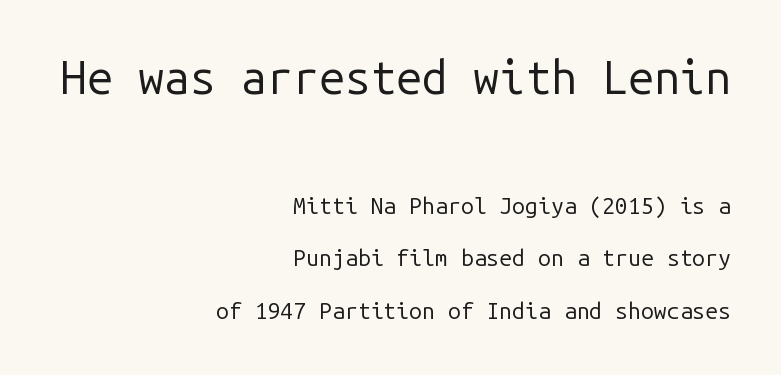
The image shows 46 px regular-weight sans-serif type, upright, monospaced; set right-aligned, loose line spacing (2.28x), normal letter spacing, not underlined; the first (top) block is 2.0x larger; low stroke contrast and a medium x-height.
